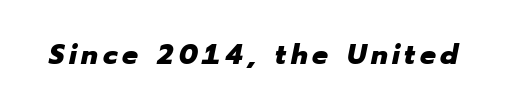
The image shows 28 px heavy type, italic (leaning right); set not underlined; low stroke contrast and a medium x-height.
